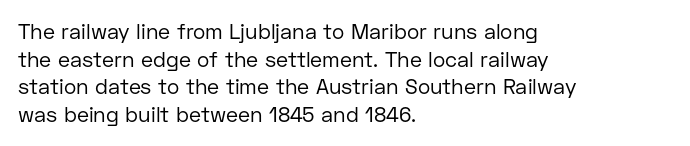
{"italic": "no", "bold": "no", "underline": "no", "align": "left", "line_spacing": "normal", "line_spacing_ratio": 1.32, "letter_spacing": "normal", "letter_spacing_em": 0.0, "glyph_px": 21}
